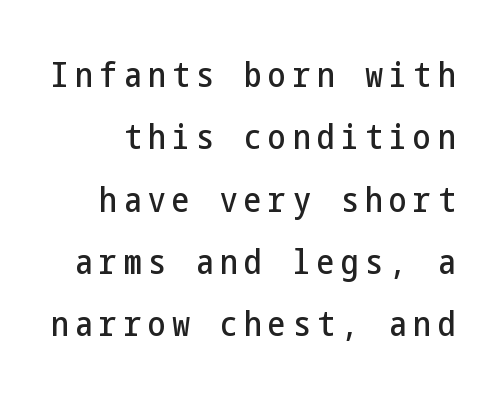
Q: Is the text italic (slanted)? A: No, it is upright.
Q: Is the typeface a serif or a sans-serif typeface? A: Sans-serif.
Q: Is the text underlined? A: No.
Q: Width (condensed, normal, or wide)? A: Condensed.
Q: Stroke contrast? A: Low.
Q: x-height? A: Medium.
